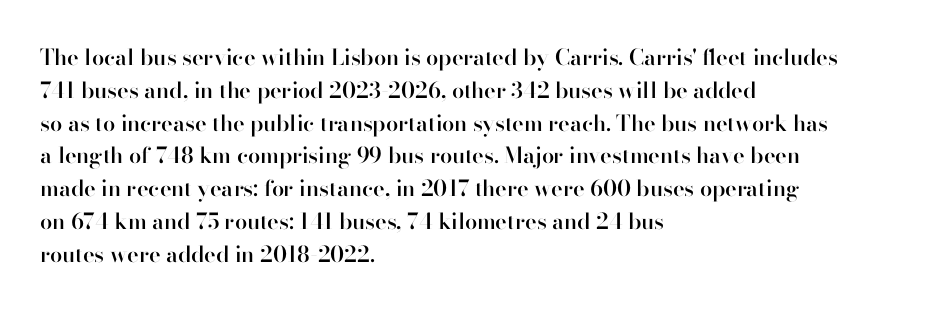
Q: Is the text bold? A: Semi-bold.
Q: Is the text italic (slanted)? A: No, it is upright.
Q: Is the text underlined? A: No.
Q: How is the paragraph aligned? A: Left-aligned.
Q: Is the spacing between letters normal or unusually wide? A: Normal.
Q: Is the spacing between lines tight, normal or loose? A: Normal.
